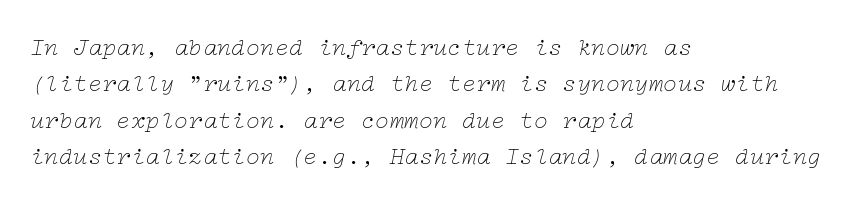
Left-aligned paragraph, ragged on the right. Vertically, the passage feels balanced, rows spaced as you'd expect. Is the stroke heavy? The answer is a plain regular-or-lighter. Descenders hang freely into open space. The typography opts for an oblique posture over an upright one. The letterforms sit shoulder to shoulder at normal distance.
